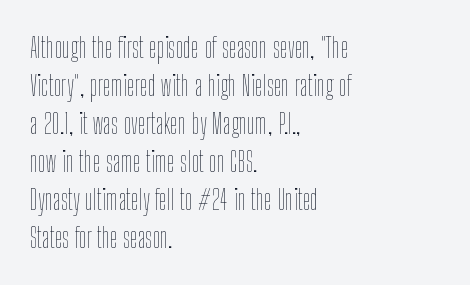
{"italic": "no", "bold": "no", "weight": "thin", "width": "condensed", "stroke_contrast": "low", "x_height": "medium", "monospaced": "no", "underline": "no", "align": "left", "line_spacing": "normal", "line_spacing_ratio": 1.36, "letter_spacing": "normal", "letter_spacing_em": 0.0, "glyph_px": 28}
